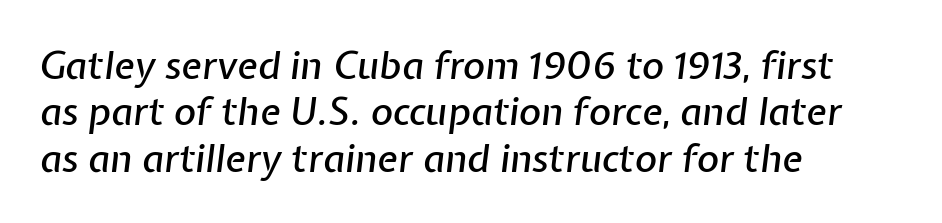
The image shows 38 px text type, italic (leaning right); set left-aligned, line spacing 1.22x, normal letter spacing, not underlined; low stroke contrast and a medium x-height.
